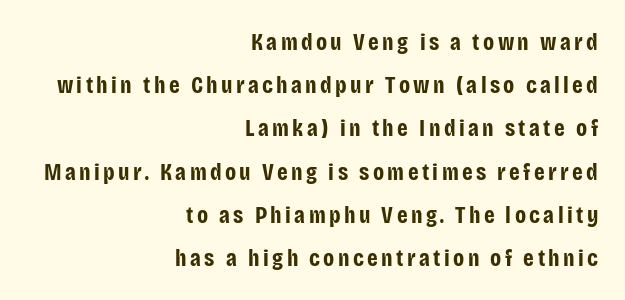
Q: Is the text bold? A: Yes.
Q: Is the text italic (slanted)? A: No, it is upright.
Q: Is the text underlined? A: No.
Q: How is the paragraph aligned? A: Right-aligned.
